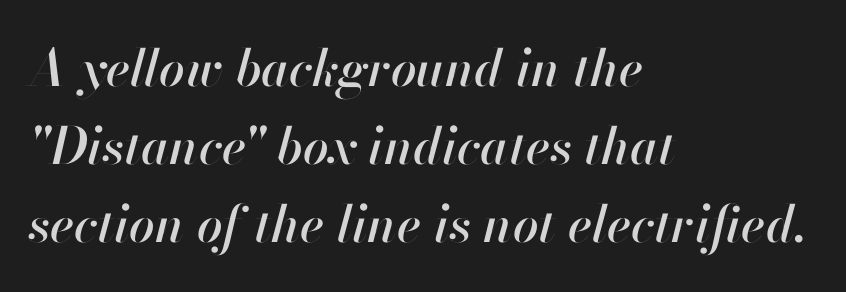
Q: Is the text italic (slanted)? A: Yes, it leans right by about 13 degrees.
Q: Is the text underlined? A: No.
Q: How is the paragraph aligned? A: Left-aligned.
Q: Is the spacing between letters normal or unusually wide? A: Normal.
Q: Is the spacing between lines tight, normal or loose? A: Normal.
Q: Width (condensed, normal, or wide)? A: Normal.
Q: Stroke contrast? A: High.
Q: x-height? A: Small.
Q: Monospaced? A: No.
